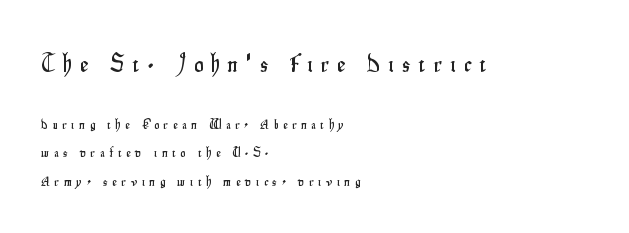
Q: Is the text italic (slanted)? A: No, it is upright.
Q: Is the text underlined? A: No.
Q: How is the paragraph aligned? A: Left-aligned.
Q: Is the spacing between letters normal or unusually wide? A: Unusually wide.
Q: Is the spacing between lines tight, normal or loose? A: Loose.
Q: Which block of text is set in a larger size, the first (top) or the second (bottom)? A: The first (top) one.
